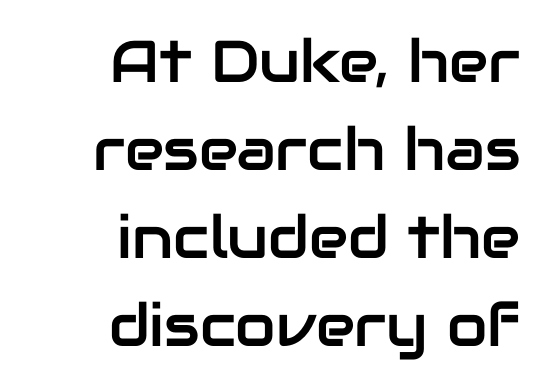
The image shows 59 px sans-serif type, upright; set right-aligned, normal line spacing (1.49x), normal letter spacing, not underlined; low stroke contrast and a medium x-height.
